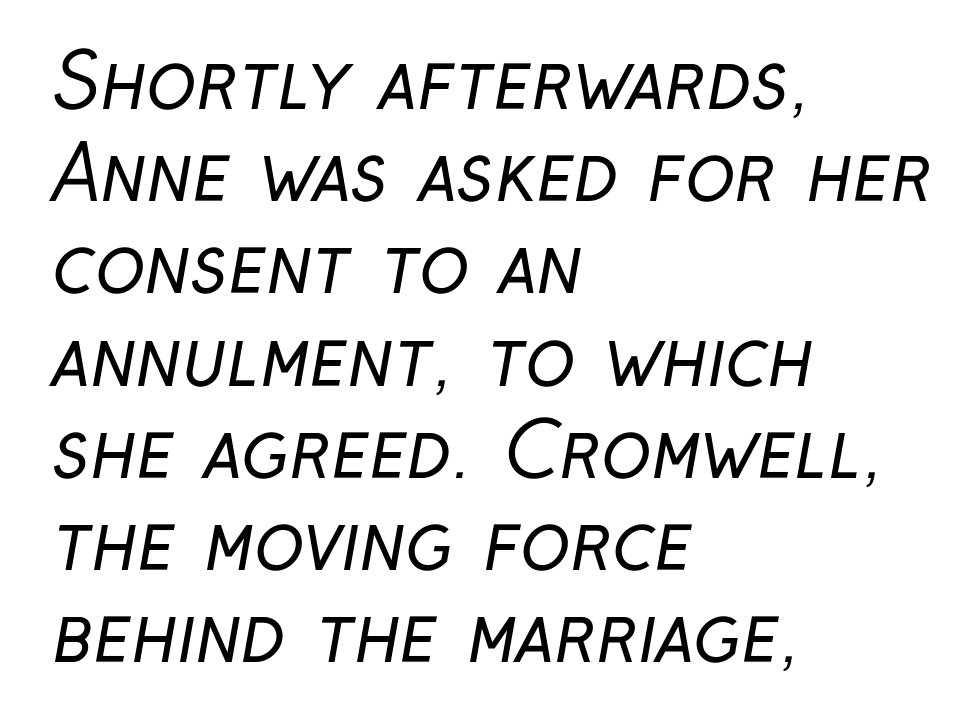
The face used here is a sans, in the tradition of grotesques and geometrics. Teacher's note: observe the even left margin — that is flush-left alignment. Stroke mass is kept to a normal reading level or below. Honestly, the letter spacing is just normal — you wouldn't notice it. The space beneath each line is pristine and unruled. Varying glyph widths throughout — classic text-font behaviour.
